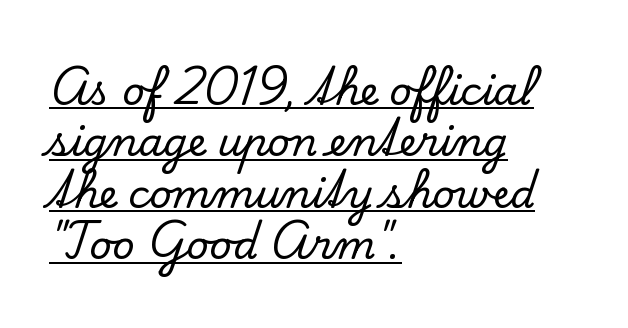
Q: Is the text italic (slanted)? A: Yes.
Q: Is the typeface a serif or a sans-serif typeface? A: Serif.
Q: Is the text underlined? A: Yes.
Q: How is the paragraph aligned? A: Left-aligned.
Q: Is the spacing between letters normal or unusually wide? A: Normal.
Q: Is the spacing between lines tight, normal or loose? A: Normal.
Q: Width (condensed, normal, or wide)? A: Normal.
Q: Stroke contrast? A: Low.
Q: x-height? A: Small.
Q: Monospaced? A: No.
